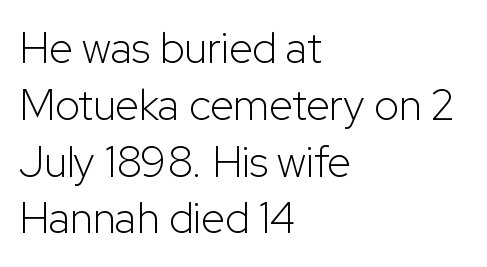
{"serif": "no", "italic": "no", "bold": "no", "weight": "light", "width": "normal", "stroke_contrast": "low", "x_height": "medium", "monospaced": "no", "underline": "no", "align": "left", "line_spacing": "normal", "line_spacing_ratio": 1.32, "letter_spacing": "normal", "letter_spacing_em": 0.0, "glyph_px": 43}
